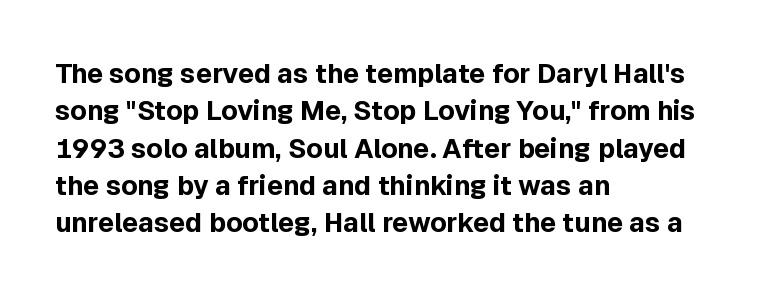
It's the straight-up-and-down kind of type. The lines are quadded left. Letter spacing: default. Rule under the text: the space is simply empty. The space between consecutive lines is moderate. Notice how thick the strokes are: this is what a full bold looks like.
